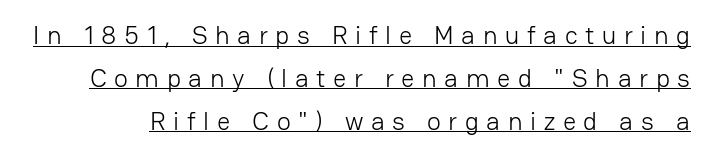
Q: Is the text bold? A: No.
Q: Is the text italic (slanted)? A: No, it is upright.
Q: Is the text underlined? A: Yes.
Q: Is the spacing between letters normal or unusually wide? A: Unusually wide.
Q: Is the spacing between lines tight, normal or loose? A: Normal.
